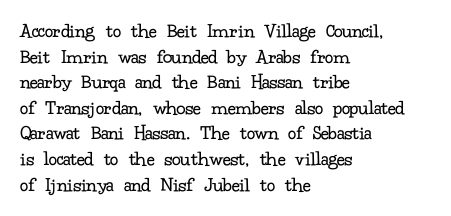
The image shows 21 px text type, upright; set left-aligned, line spacing 1.22x, normal letter spacing, not underlined.
